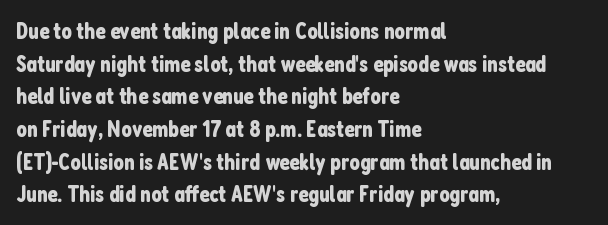
All the whitespace from short lines collects on the right. Standard letterfit; no display-style spreading of the glyphs. The area under the type is left untouched. Characters remain perfectly vertical along every line. If you measured baseline to baseline, you'd find a middling distance.
